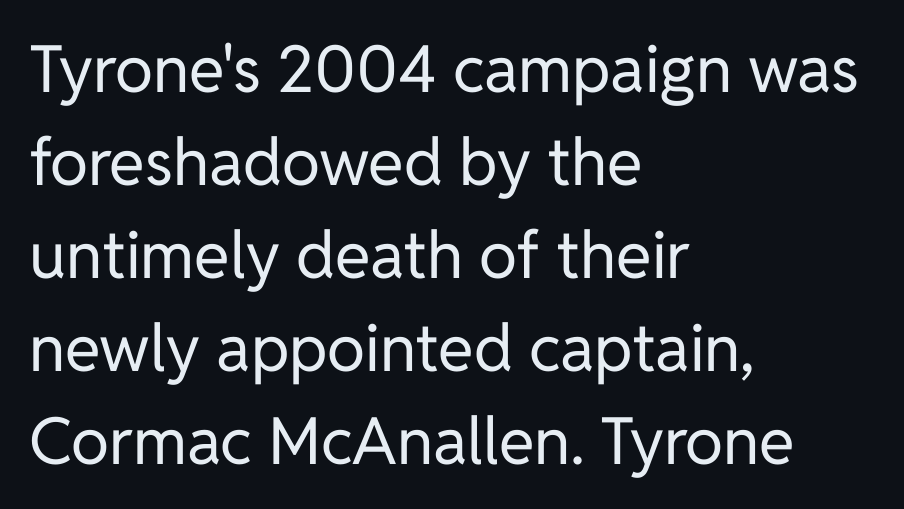
The image shows 65 px regular-weight sans-serif type, upright; set left-aligned, normal line spacing (1.43x), normal letter spacing, not underlined; low stroke contrast and a medium x-height.
